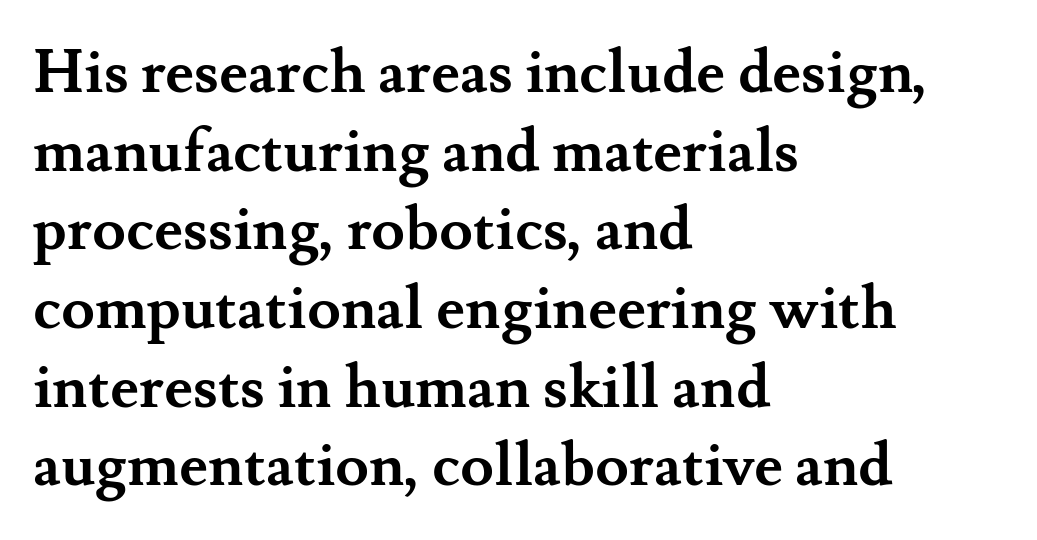
The image shows 61 px semibold serif type, upright; set left-aligned, normal line spacing (1.29x), normal letter spacing, not underlined; medium stroke contrast and a small x-height.
